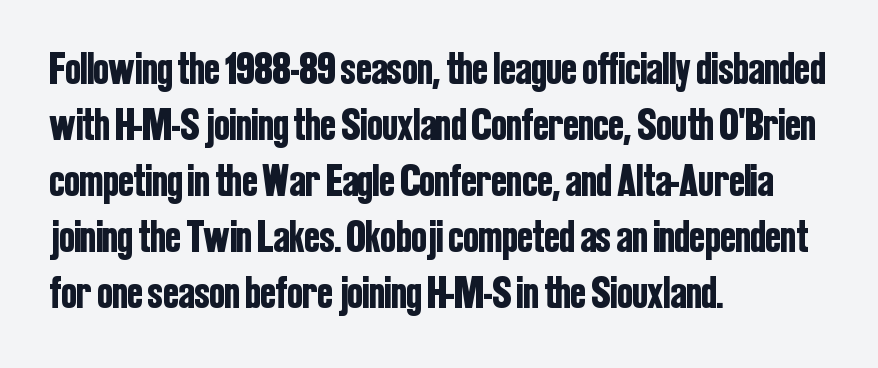
The lettering stays uniformly vertical, giving the passage a roman look. This sample has the flowing, uneven cadence of proportional lettering. No word sits above an underline. To sum up the face: it is a sans, with no serifs.
